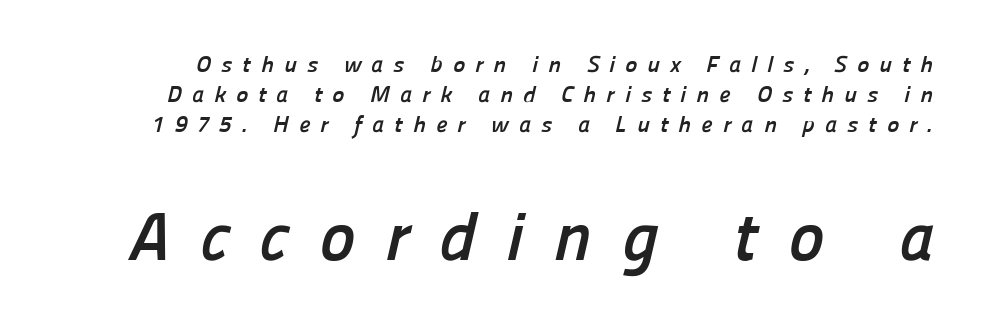
The image shows 68 px semibold sans-serif type; set normal line spacing (1.31x), unusually wide letter spacing (+0.44 em), not underlined; the second (bottom) block is 2.96x larger; low stroke contrast and a medium x-height.
